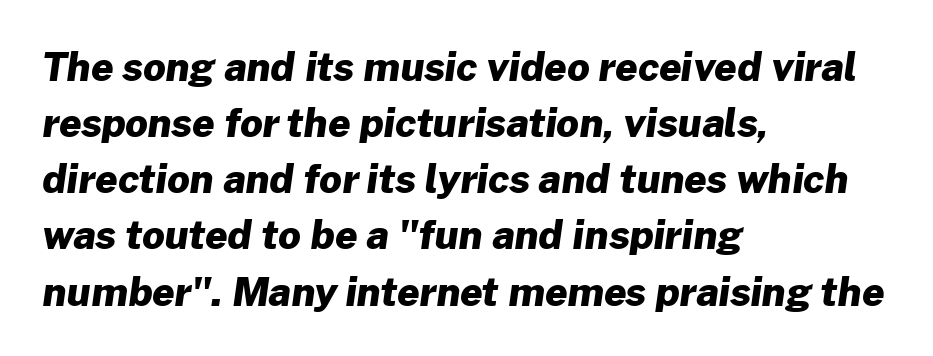
The image shows 39 px heavy sans-serif type; set left-aligned, normal line spacing (1.44x), normal letter spacing, not underlined; low stroke contrast and a medium x-height.
